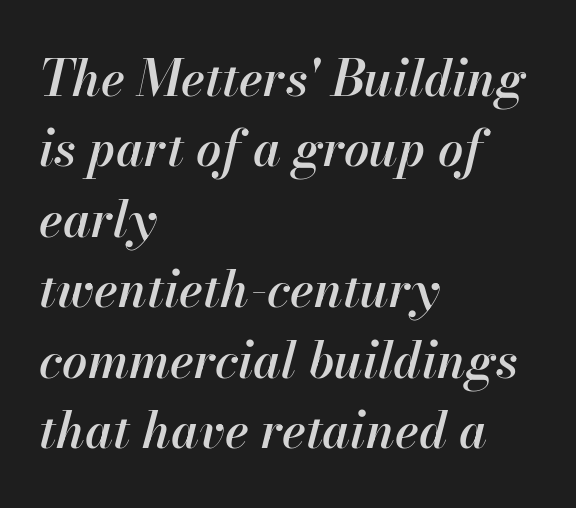
Q: Is the text bold? A: Semi-bold.
Q: Is the text italic (slanted)? A: Yes, it leans right by about 13 degrees.
Q: Is the text underlined? A: No.
Q: How is the paragraph aligned? A: Left-aligned.
Q: Is the spacing between letters normal or unusually wide? A: Normal.
Q: Is the spacing between lines tight, normal or loose? A: Normal.
Q: Width (condensed, normal, or wide)? A: Normal.
Q: Stroke contrast? A: High.
Q: x-height? A: Small.
Q: Monospaced? A: No.
